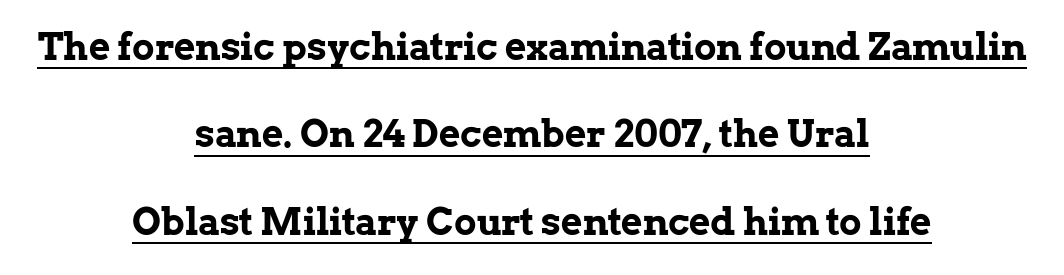
The face used here appears with an underline applied. Each letter keeps its own natural width here, so spacing adapts to shape. A great deal of white space separates one row of letters from the next. Observe the serifs anchoring each vertical stroke in this sample.
